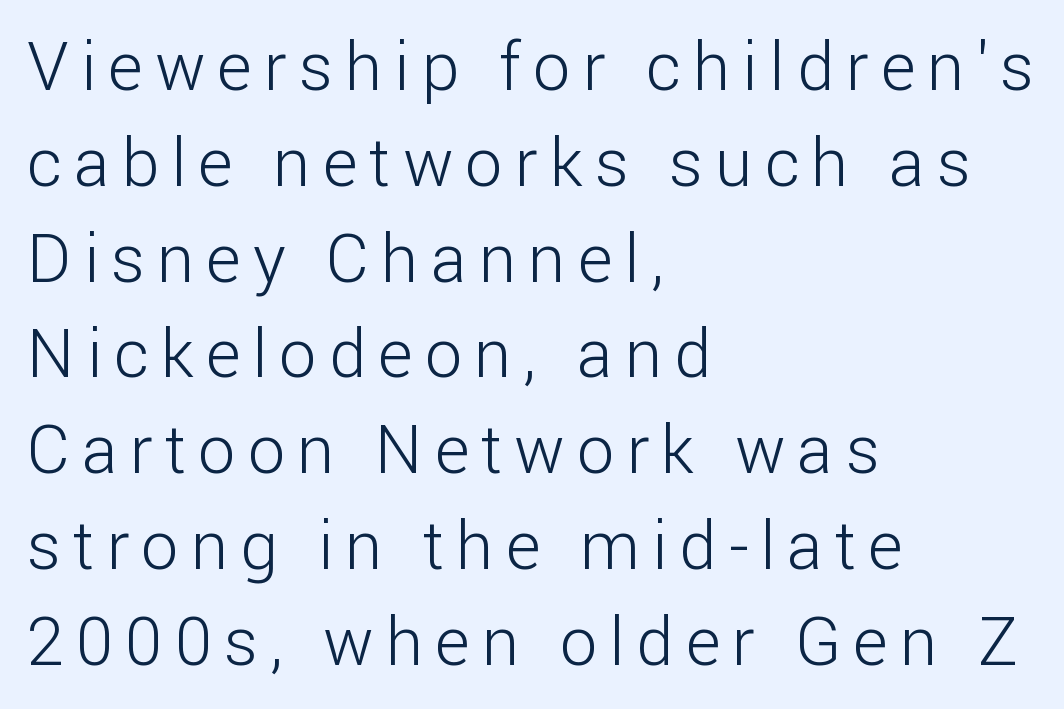
I'd call this a sans setting — the letters go barefoot. The designer left line spacing at the default. Leftover space on each line is placed entirely after the last word. Underlining? Definitely not there.
